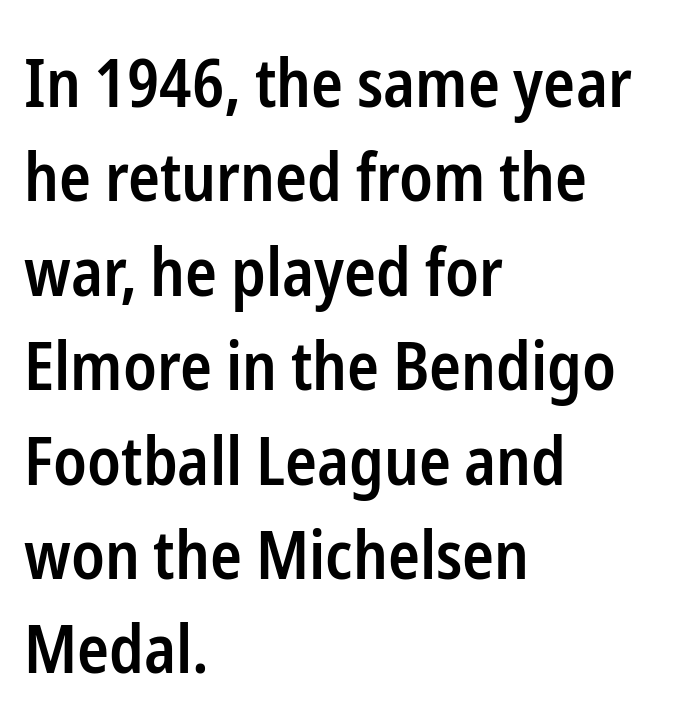
{"serif": "no", "italic": "no", "bold": "semi", "weight": "semibold", "width": "condensed", "stroke_contrast": "low", "x_height": "medium", "monospaced": "no", "underline": "no", "align": "left", "line_spacing": "normal", "line_spacing_ratio": 1.43, "letter_spacing": "normal", "letter_spacing_em": 0.0, "glyph_px": 66}
